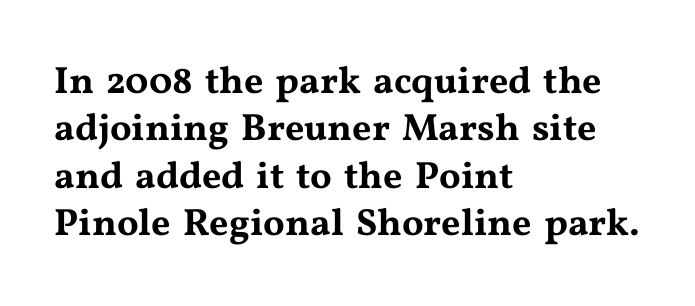
{"serif": "yes", "italic": "no", "width": "wide", "stroke_contrast": "medium", "x_height": "medium", "monospaced": "no", "underline": "no", "align": "left", "line_spacing": "normal", "line_spacing_ratio": 1.25, "letter_spacing": "normal", "letter_spacing_em": 0.0, "glyph_px": 38}
